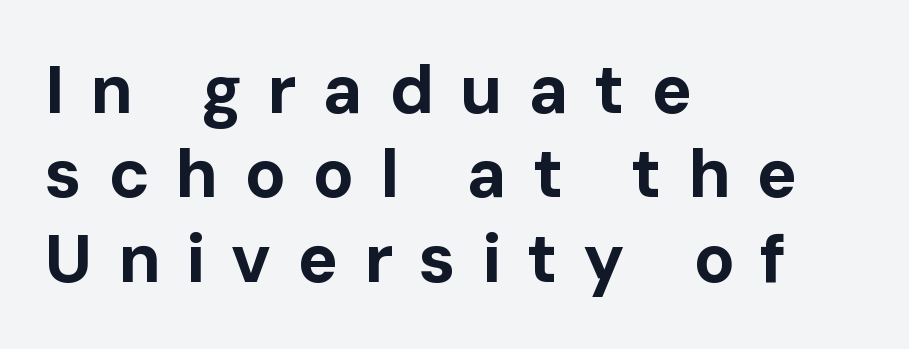
{"serif": "no", "italic": "no", "bold": "yes", "weight": "bold", "width": "normal", "stroke_contrast": "low", "x_height": "medium", "monospaced": "no", "underline": "no", "align": "left", "line_spacing_ratio": 1.24, "letter_spacing": "wide", "letter_spacing_em": 0.38, "glyph_px": 68}
